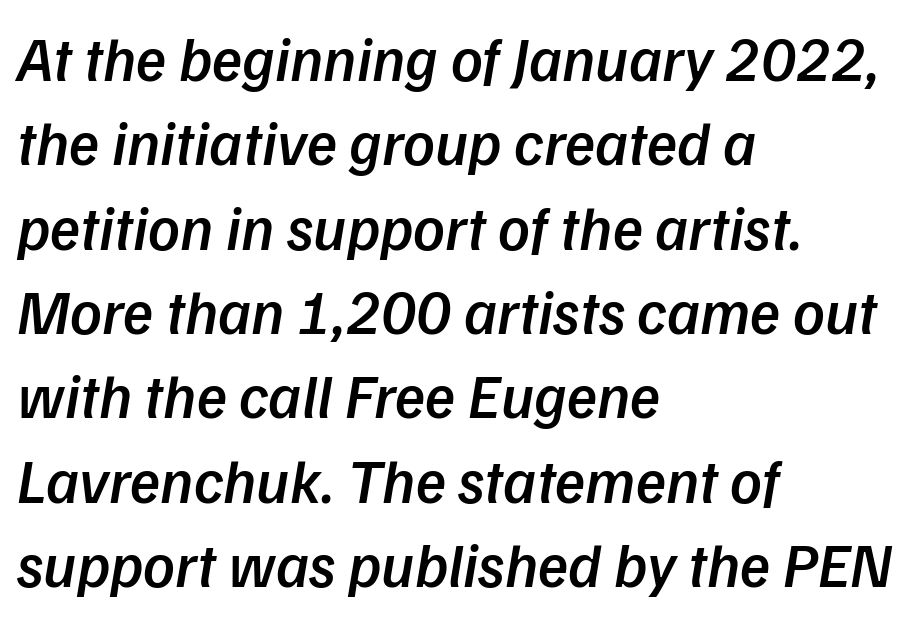
The image shows 62 px semibold type, italic (leaning right); set left-aligned, normal line spacing (1.36x), normal letter spacing, not underlined; low stroke contrast and a medium x-height.
